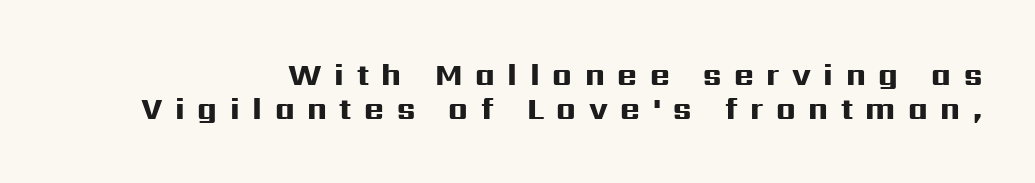
The image shows 30 px heavy, wide sans-serif type, upright; set tight line spacing (1.13x), unusually wide letter spacing (+0.42 em), not underlined; high stroke contrast and a medium x-height.
